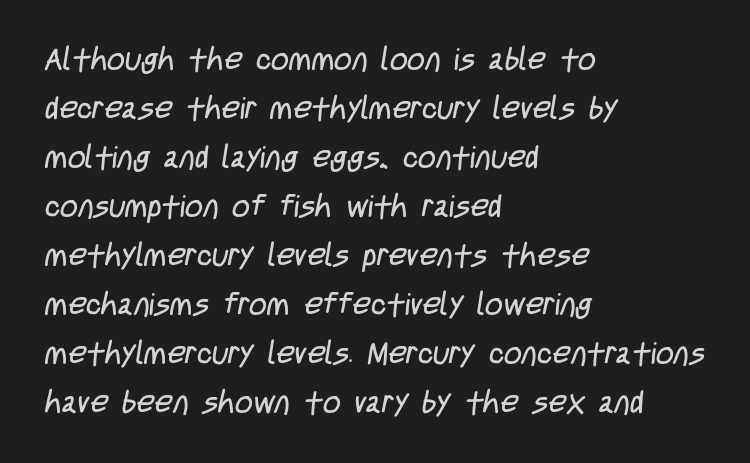
Stem width sits at or under what a default text font uses. Examine the stroke ends and you'll find no serifs. Words appear dense and cohesive because spacing is normal. The rag falls on the right side of this text block.
